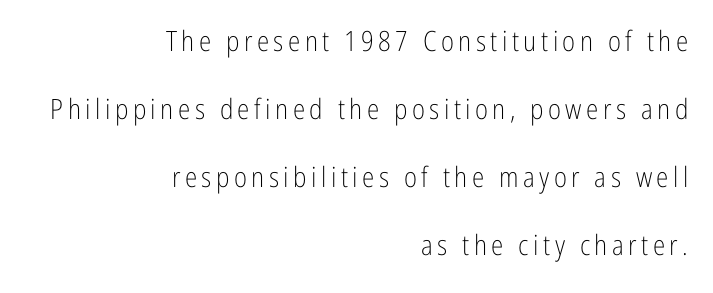
The image shows 28 px light, condensed sans-serif type, upright; set right-aligned, loose line spacing (2.43x), not underlined; low stroke contrast and a medium x-height.
